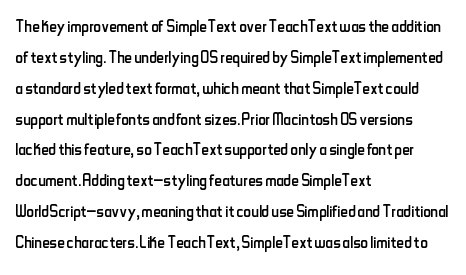
If you drew a line through each stem, it would be perfectly vertical. Leftover space on each line is placed entirely after the last word. The vertical gap from one line to the next is medium. The specimen omits any rule beneath the text block's lines.
